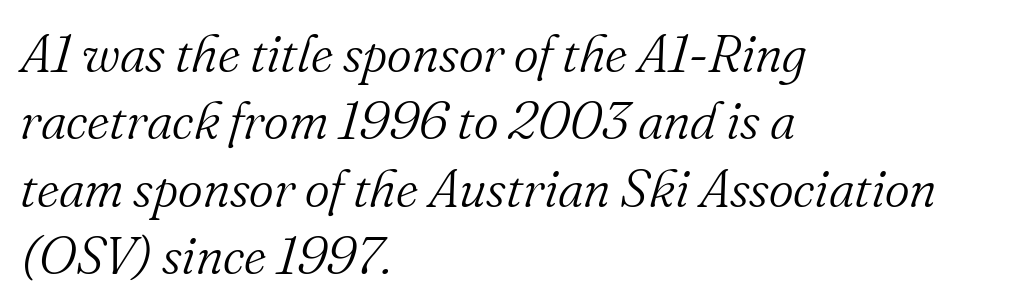
An italicized treatment has been applied to the whole sample. Is the type heavy? It reads as light-to-regular instead. One glance says typical: line gaps are just what's usual. Varying glyph widths throughout — classic text-font behaviour. How are the letters spaced? Ordinarily, with no added tracking. Where is the straight margin? On the left.
